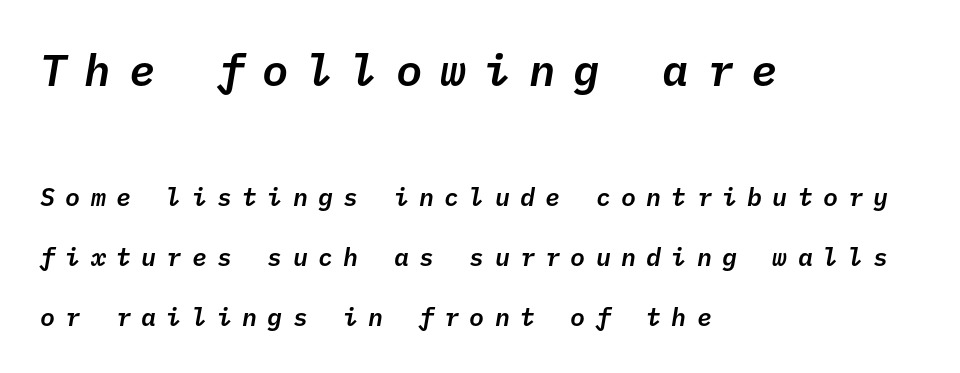
These lines have a slow, spaced-out rhythm from letter to letter. The lines in this sample share a left origin and differ only in where they stop. Summary of vertical rhythm: relaxed, with wide interline spacing. Note: larger setting up top, smaller setting below. Think of a typewriter: that constant character pitch is what you see here.
